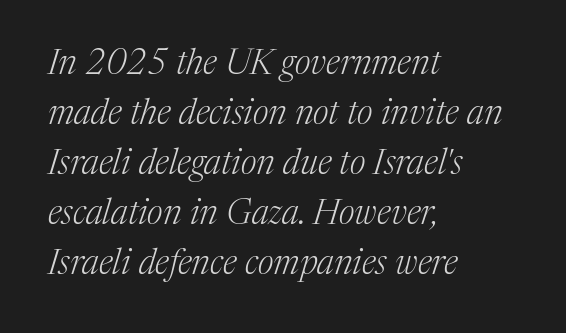
Proportional: the letters do not fall into vertical columns. Old-style or modern, the face here clearly has serifs. A classic flush-left, rag-right setting is used for this passage. Whoever set this chose a conventional vertical rhythm. Just letters on the line, the space beneath them empty. The passage shown has conventional tracking throughout.
